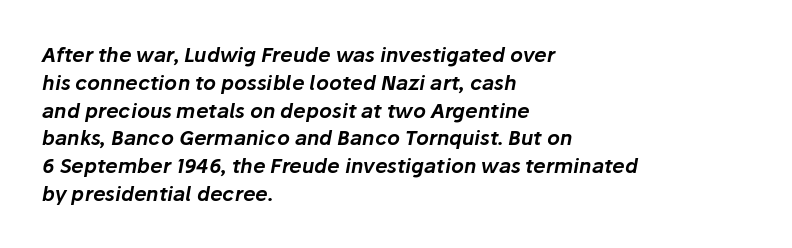
Q: Is the text italic (slanted)? A: Yes, it leans right by about 10 degrees.
Q: Is the text underlined? A: No.
Q: How is the paragraph aligned? A: Left-aligned.
Q: Is the spacing between letters normal or unusually wide? A: Normal.
Q: Is the spacing between lines tight, normal or loose? A: Normal.
